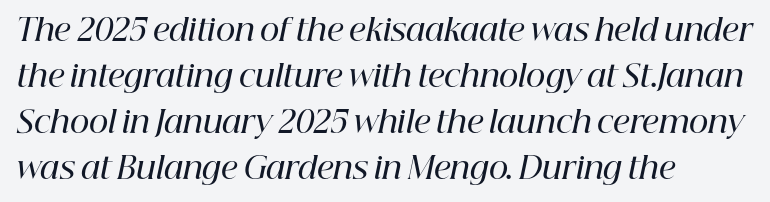
Q: Is the text bold? A: Semi-bold.
Q: Is the text italic (slanted)? A: Yes, it leans right by about 12 degrees.
Q: Is the typeface a serif or a sans-serif typeface? A: Serif.
Q: Is the text underlined? A: No.
Q: How is the paragraph aligned? A: Left-aligned.
Q: Is the spacing between letters normal or unusually wide? A: Normal.
Q: Is the spacing between lines tight, normal or loose? A: Normal.
Q: Width (condensed, normal, or wide)? A: Normal.
Q: Stroke contrast? A: High.
Q: x-height? A: Medium.
Q: Monospaced? A: No.
